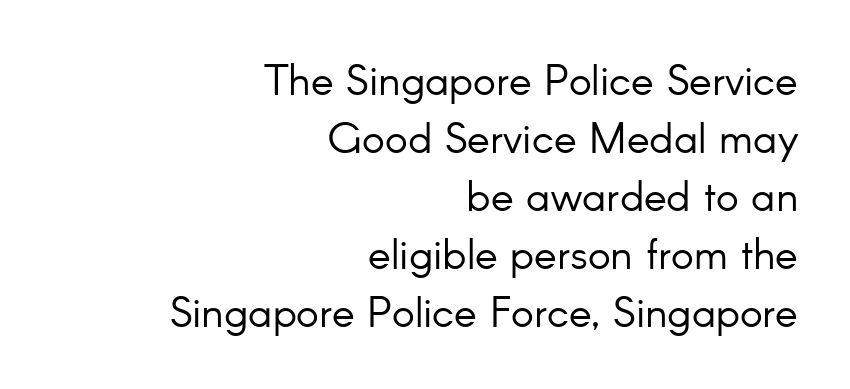
The image shows 43 px light sans-serif type, upright; set right-aligned, normal line spacing (1.35x), normal letter spacing, not underlined; low stroke contrast and a small x-height.
